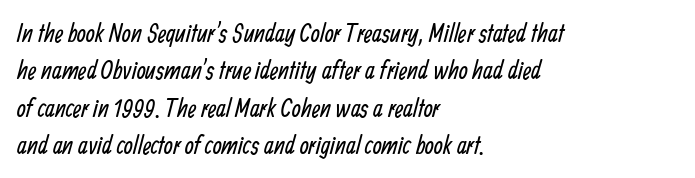
Is the letter spacing exaggerated? No — it looks like the ordinary default. Horizontal bands of white between lines are of average thickness. Underline: absent. Nothing heavy about these letters — not bold at all. The paragraph has a hard left edge and a soft right edge.
